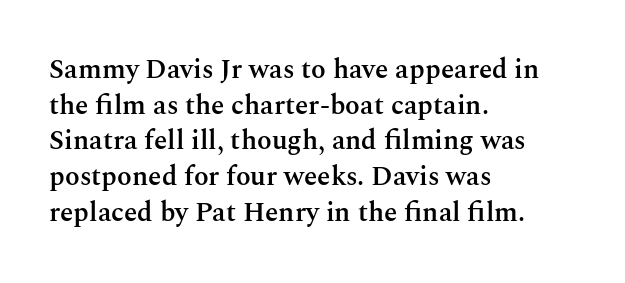
{"italic": "no", "bold": "semi", "underline": "no", "align": "left", "line_spacing": "normal", "line_spacing_ratio": 1.32, "letter_spacing": "normal", "letter_spacing_em": 0.0, "glyph_px": 27}
